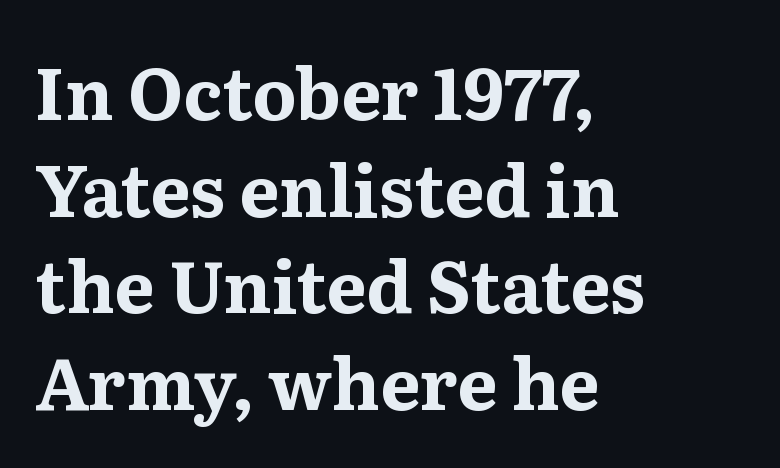
{"serif": "yes", "italic": "no", "bold": "yes", "weight": "bold", "width": "normal", "stroke_contrast": "medium", "x_height": "medium", "monospaced": "no", "underline": "no", "align": "left", "line_spacing": "normal", "line_spacing_ratio": 1.36, "letter_spacing": "normal", "letter_spacing_em": 0.0, "glyph_px": 71}
